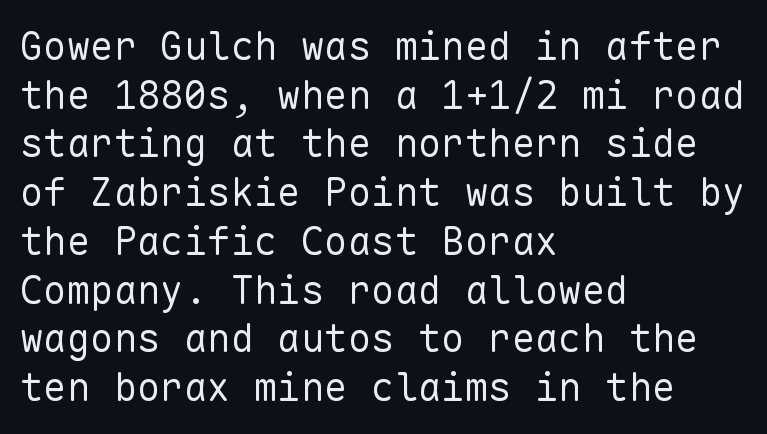
A sans-serif font was chosen for this passage. You can tell it's not italic because the verticals are truly vertical. No chunkiness to these letters — they're not bold. Words appear dense and cohesive because spacing is normal.
